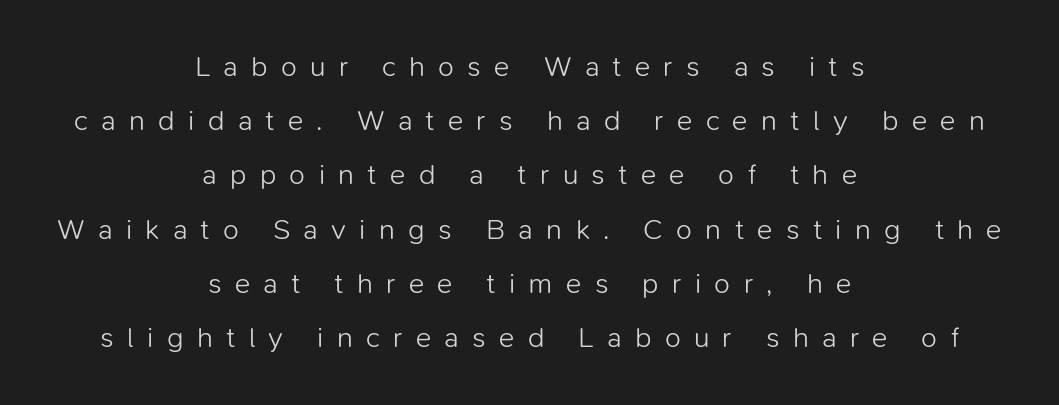
Q: Is the text bold? A: No.
Q: Is the text italic (slanted)? A: No, it is upright.
Q: Is the typeface a serif or a sans-serif typeface? A: Sans-serif.
Q: Is the text underlined? A: No.
Q: How is the paragraph aligned? A: Centered.
Q: Is the spacing between letters normal or unusually wide? A: Unusually wide.
Q: Width (condensed, normal, or wide)? A: Normal.
Q: Stroke contrast? A: Low.
Q: x-height? A: Medium.
Q: Monospaced? A: No.
